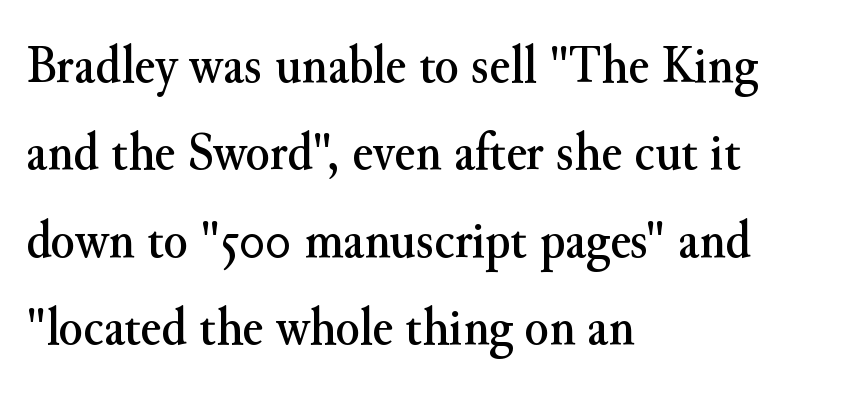
{"serif": "yes", "italic": "no", "width": "normal", "stroke_contrast": "medium", "x_height": "small", "monospaced": "no", "underline": "no", "align": "left", "line_spacing": "normal", "line_spacing_ratio": 1.59, "letter_spacing": "normal", "letter_spacing_em": 0.0, "glyph_px": 55}
